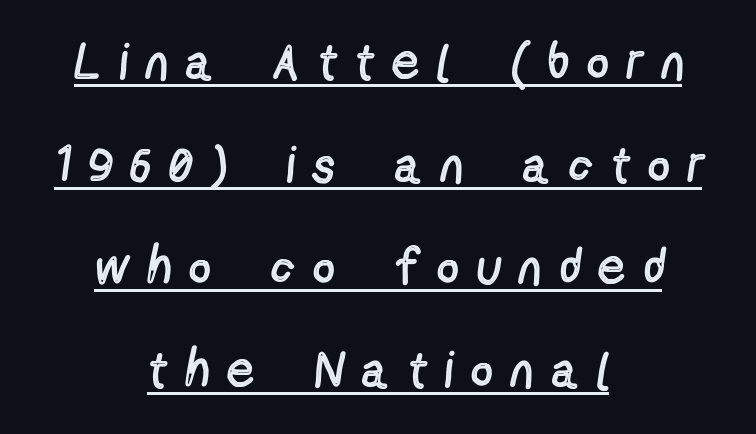
{"serif": "no", "bold": "no", "weight": "regular", "width": "condensed", "x_height": "medium", "monospaced": "no", "underline": "yes", "align": "center", "line_spacing": "loose", "line_spacing_ratio": 2.01, "letter_spacing": "wide", "letter_spacing_em": 0.39, "glyph_px": 51}
